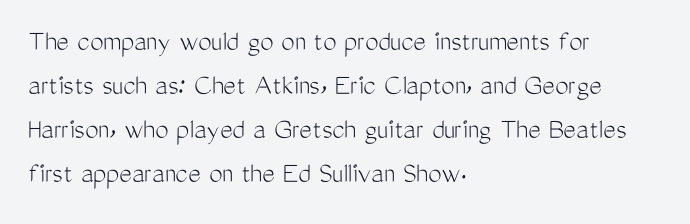
Q: Is the text bold? A: No.
Q: Is the text italic (slanted)? A: No, it is upright.
Q: Is the typeface a serif or a sans-serif typeface? A: Sans-serif.
Q: Is the text underlined? A: No.
Q: How is the paragraph aligned? A: Left-aligned.
Q: Is the spacing between letters normal or unusually wide? A: Normal.
Q: Is the spacing between lines tight, normal or loose? A: Normal.
Q: Width (condensed, normal, or wide)? A: Condensed.
Q: Stroke contrast? A: Medium.
Q: x-height? A: Medium.
Q: Monospaced? A: No.
